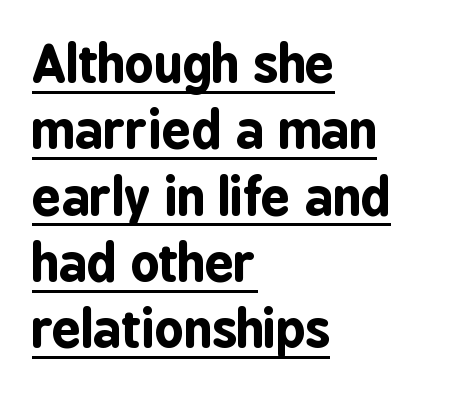
Whoever set this chose a conventional vertical rhythm. Every word sits above its own underline. A student would call this left alignment; a typographer would say flush left, rag right. The font's upright variant was chosen for this text.
